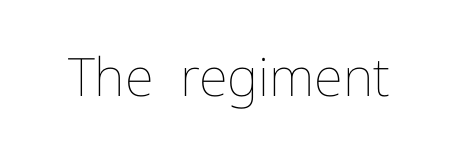
Q: Is the text bold? A: No.
Q: Is the text italic (slanted)? A: No, it is upright.
Q: Is the text underlined? A: No.
Q: Is the spacing between letters normal or unusually wide? A: Normal.
Q: Width (condensed, normal, or wide)? A: Normal.
Q: Stroke contrast? A: Low.
Q: x-height? A: Medium.
Q: Monospaced? A: No.
